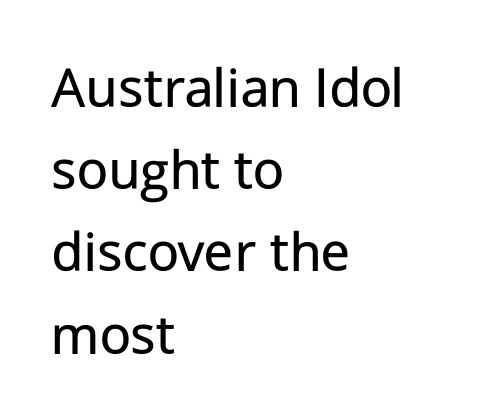
Line beginnings align vertically; line endings do not. I'd call this a sans setting — the letters go barefoot. Caption: face not bold, strokes unweighted. Character widths vary here, with narrow letters taking less room than wide ones.
